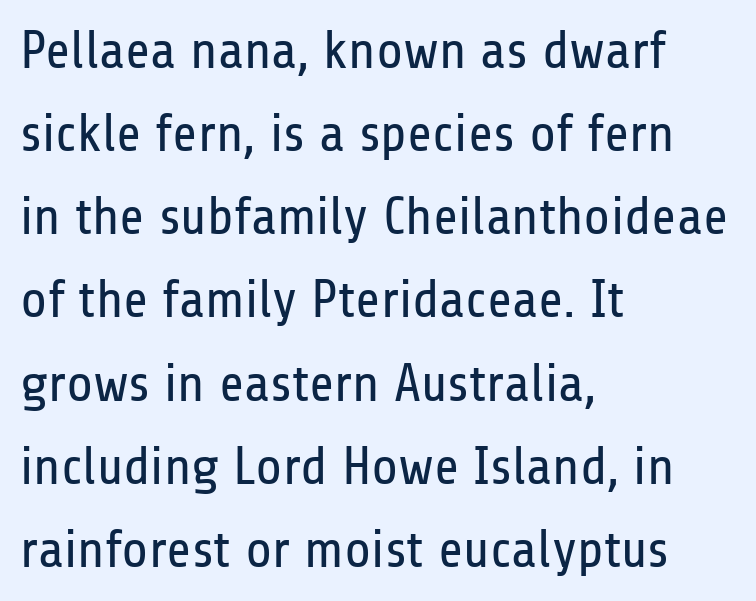
The image shows 54 px regular-weight, condensed sans-serif type, upright; set left-aligned, normal line spacing (1.54x), normal letter spacing, not underlined; low stroke contrast and a medium x-height.
